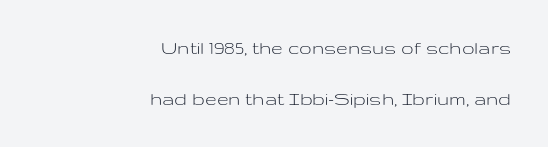
Q: Is the text bold? A: No.
Q: Is the text italic (slanted)? A: No, it is upright.
Q: Is the text underlined? A: No.
Q: How is the paragraph aligned? A: Right-aligned.
Q: Is the spacing between letters normal or unusually wide? A: Normal.
Q: Is the spacing between lines tight, normal or loose? A: Loose.
